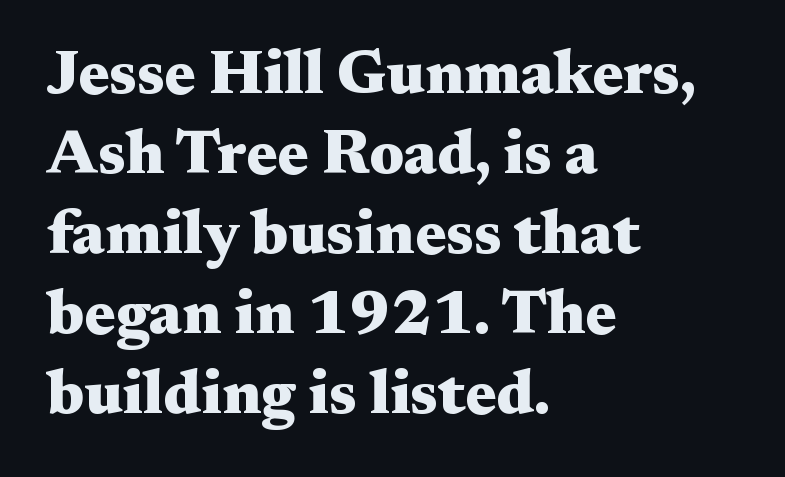
Q: Is the text bold? A: Yes.
Q: Is the text italic (slanted)? A: No, it is upright.
Q: Is the typeface a serif or a sans-serif typeface? A: Serif.
Q: Is the text underlined? A: No.
Q: How is the paragraph aligned? A: Left-aligned.
Q: Is the spacing between letters normal or unusually wide? A: Normal.
Q: Is the spacing between lines tight, normal or loose? A: Normal.
Q: Width (condensed, normal, or wide)? A: Wide.
Q: Stroke contrast? A: Medium.
Q: x-height? A: Medium.
Q: Monospaced? A: No.
